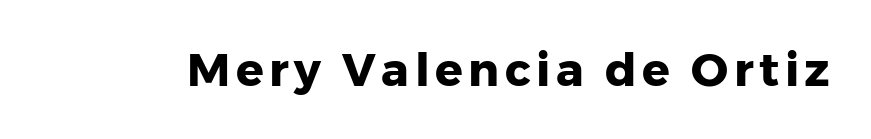
Underline: absent. Notice how thick the strokes are: this is what a full bold looks like. These lines are composed in type without serifs. Posture: vertical. Character widths vary here, with narrow letters taking less room than wide ones.
